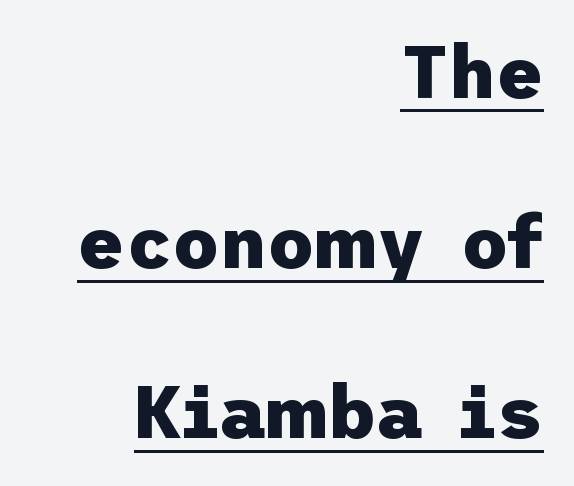
{"serif": "no", "italic": "no", "bold": "yes", "weight": "heavy", "width": "normal", "stroke_contrast": "low", "x_height": "medium", "underline": "yes", "align": "right", "line_spacing": "loose", "line_spacing_ratio": 2.33, "letter_spacing": "normal", "letter_spacing_em": 0.0, "glyph_px": 73}
